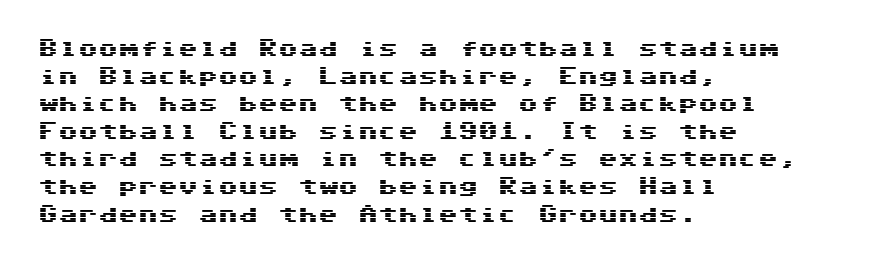
The image shows 20 px text type, upright; set left-aligned, normal line spacing (1.38x), normal letter spacing, not underlined.
